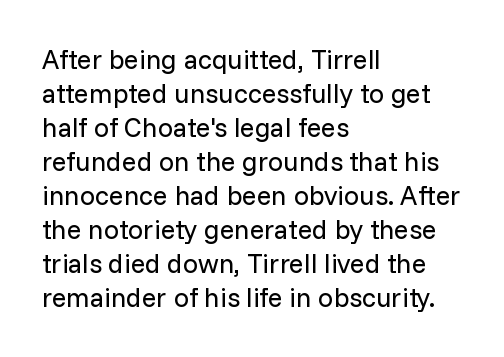
Vertically, the passage feels balanced, rows spaced as you'd expect. The strip under each line holds only bare page. Weight: in the light-to-regular range. Glyph-to-glyph distance matches everyday printed text.
